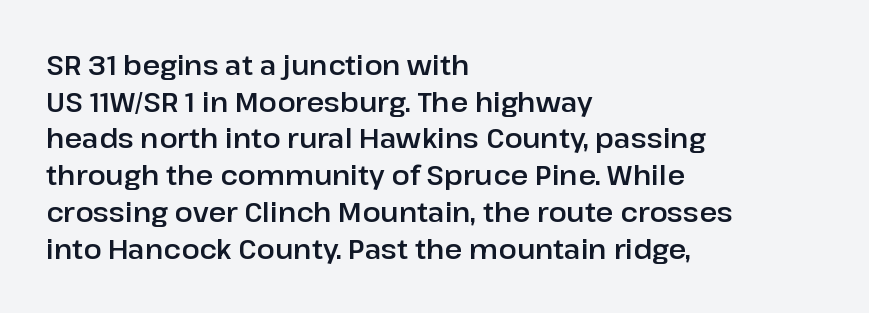
Q: Is the text italic (slanted)? A: No, it is upright.
Q: Is the text underlined? A: No.
Q: How is the paragraph aligned? A: Left-aligned.
Q: Is the spacing between letters normal or unusually wide? A: Normal.
Q: Is the spacing between lines tight, normal or loose? A: Normal.
